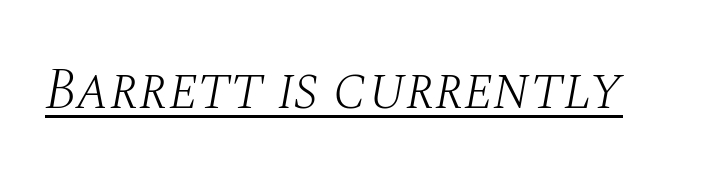
Q: Is the text bold? A: No.
Q: Is the text italic (slanted)? A: Yes, it leans right by about 10 degrees.
Q: Is the typeface a serif or a sans-serif typeface? A: Serif.
Q: Is the text underlined? A: Yes.
Q: Is the spacing between letters normal or unusually wide? A: Normal.
Q: Width (condensed, normal, or wide)? A: Normal.
Q: Stroke contrast? A: Medium.
Q: x-height? A: Large.
Q: Monospaced? A: No.
